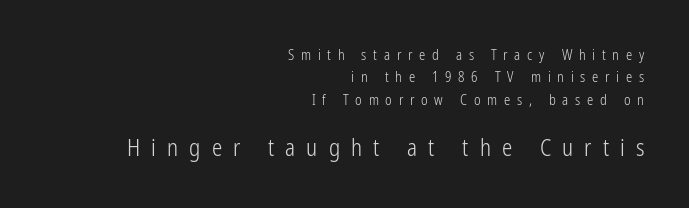
Q: Is the text bold? A: No.
Q: Is the text italic (slanted)? A: No, it is upright.
Q: Is the text underlined? A: No.
Q: How is the paragraph aligned? A: Right-aligned.
Q: Is the spacing between letters normal or unusually wide? A: Unusually wide.
Q: Is the spacing between lines tight, normal or loose? A: Normal.
Q: Which block of text is set in a larger size, the first (top) or the second (bottom)? A: The second (bottom) one.
